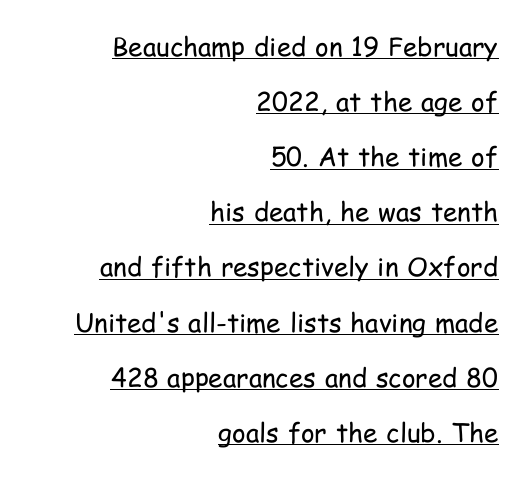
The image shows 26 px text type, upright; set right-aligned, loose line spacing (2.12x), normal letter spacing, underlined.
